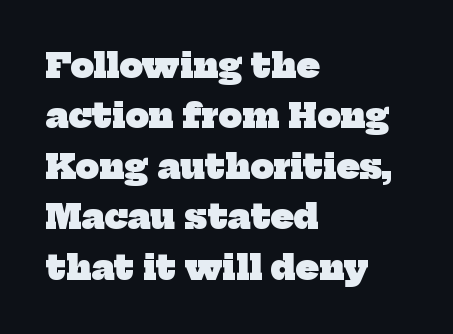
Each line starts at the same left margin while the right side varies. The passage shown stacks its lines at a standard gap. The letters advance in unequal steps, a hallmark of proportional type. A typesetter would call this zero additional tracking.
